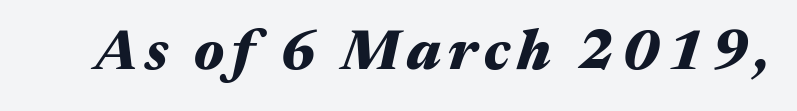
Q: Is the text bold? A: Yes.
Q: Is the text italic (slanted)? A: Yes, it leans right by about 17 degrees.
Q: Is the text underlined? A: No.
Q: Width (condensed, normal, or wide)? A: Wide.
Q: Stroke contrast? A: Medium.
Q: x-height? A: Medium.
Q: Monospaced? A: No.
